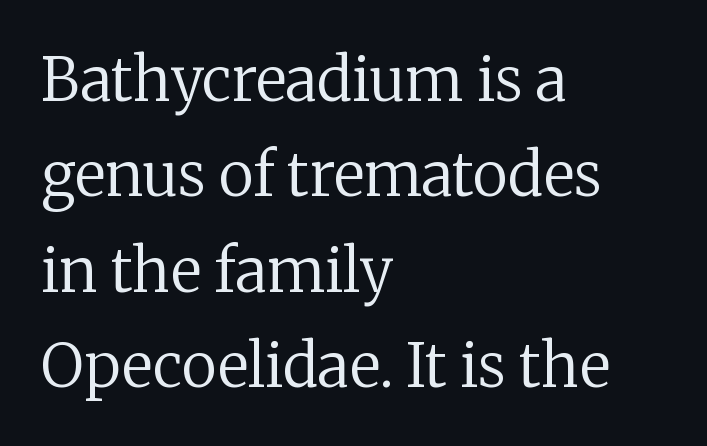
{"serif": "yes", "italic": "no", "bold": "no", "weight": "regular", "width": "normal", "stroke_contrast": "low", "x_height": "medium", "monospaced": "no", "underline": "no", "align": "left", "line_spacing": "normal", "line_spacing_ratio": 1.59, "letter_spacing": "normal", "letter_spacing_em": 0.0, "glyph_px": 60}
